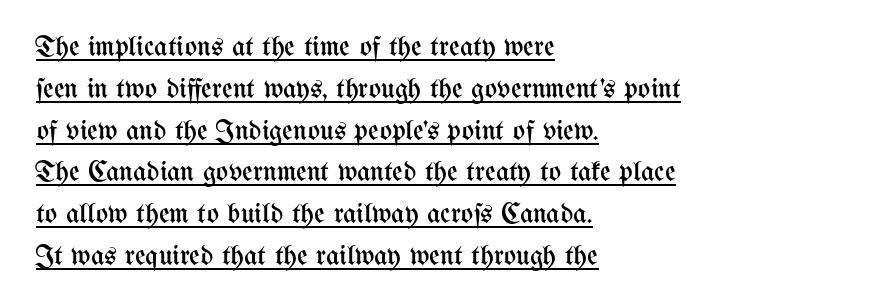
One glance says typical: line gaps are just what's usual. These lines are rendered in a variable-pitch font. Beneath each row of characters lies a ruled line. Standard letterfit; no display-style spreading of the glyphs. On a weight scale, this lands at 450 or below.
